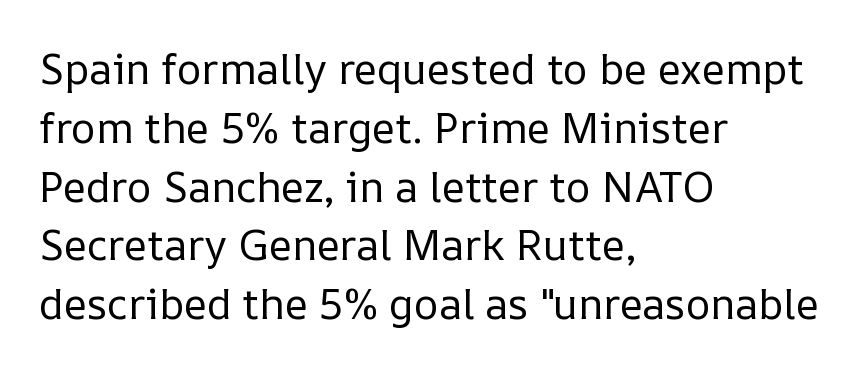
Ink coverage per letter is moderate at most. Is the block centered? No — it sits flush against the left margin. Unlike italic type, these characters show no tilt at all. Type without underlining.
